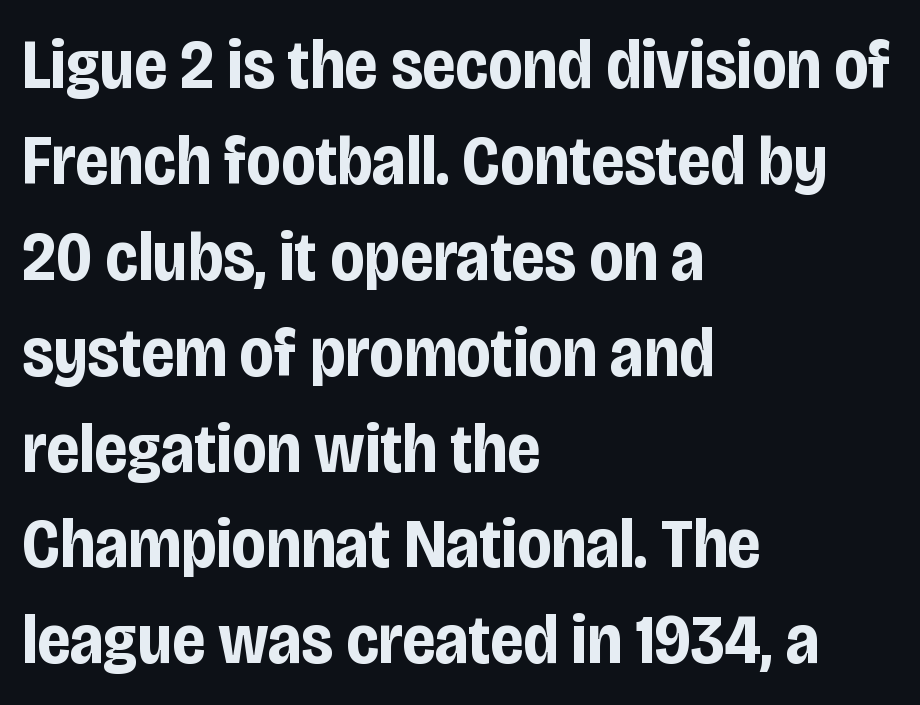
{"serif": "no", "italic": "no", "bold": "yes", "weight": "bold", "width": "condensed", "stroke_contrast": "low", "x_height": "large", "monospaced": "no", "underline": "no", "align": "left", "line_spacing": "normal", "line_spacing_ratio": 1.37, "letter_spacing": "normal", "letter_spacing_em": 0.0, "glyph_px": 70}
